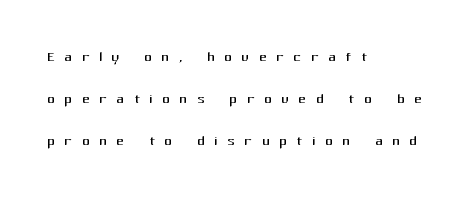
{"italic": "no", "bold": "no", "underline": "no", "align": "left", "line_spacing": "loose", "line_spacing_ratio": 2.11, "letter_spacing": "wide", "letter_spacing_em": 0.46, "glyph_px": 20}
